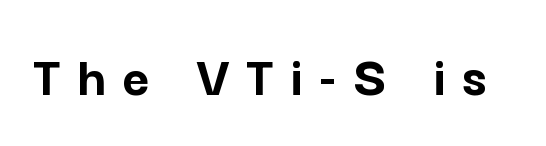
The image shows 58 px semibold sans-serif type, upright; set unusually wide letter spacing (+0.29 em), not underlined; low stroke contrast and a medium x-height.
